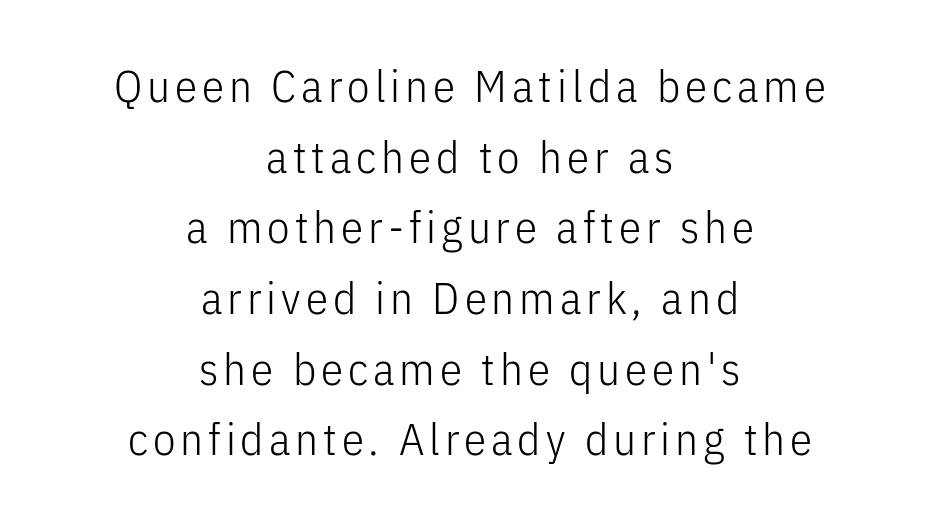
This rendering uses center alignment, leaving both contours irregular but symmetric. Is the type heavy? It reads as light-to-regular instead. A sans-serif font was chosen for this passage. The type sits square on the baseline with zero lean. Leading matches the norm, producing a regular column. Varying glyph widths throughout — classic text-font behaviour.
